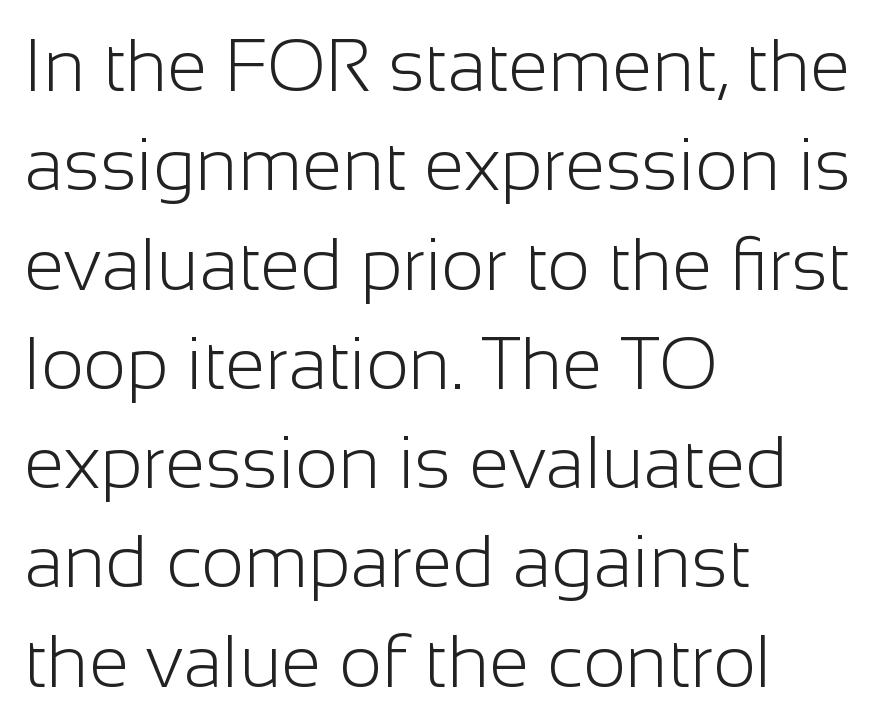
The image shows 73 px light sans-serif type, upright; set left-aligned, normal line spacing (1.36x), normal letter spacing, not underlined; low stroke contrast and a medium x-height.
